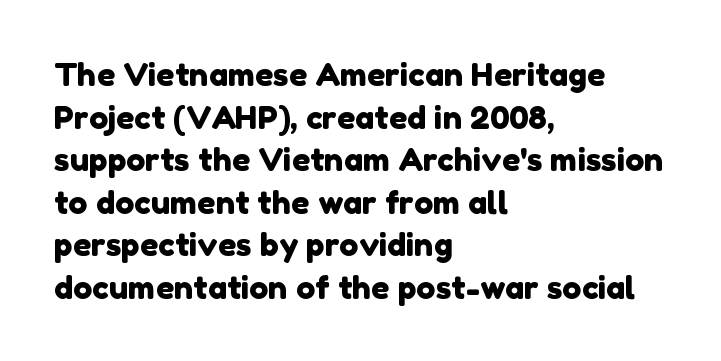
Q: Is the typeface a serif or a sans-serif typeface? A: Sans-serif.
Q: Is the text underlined? A: No.
Q: How is the paragraph aligned? A: Left-aligned.
Q: Is the spacing between letters normal or unusually wide? A: Normal.
Q: Is the spacing between lines tight, normal or loose? A: Normal.
Q: Width (condensed, normal, or wide)? A: Normal.
Q: Stroke contrast? A: Low.
Q: x-height? A: Medium.
Q: Monospaced? A: No.
